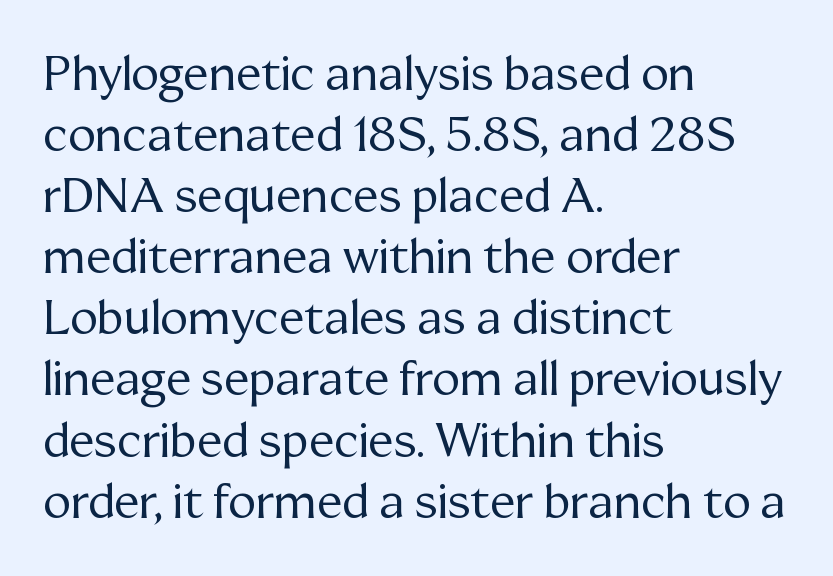
Q: Is the text bold? A: No.
Q: Is the text italic (slanted)? A: No, it is upright.
Q: Is the typeface a serif or a sans-serif typeface? A: Serif.
Q: Is the text underlined? A: No.
Q: How is the paragraph aligned? A: Left-aligned.
Q: Is the spacing between letters normal or unusually wide? A: Normal.
Q: Is the spacing between lines tight, normal or loose? A: Normal.
Q: Width (condensed, normal, or wide)? A: Normal.
Q: Stroke contrast? A: Medium.
Q: x-height? A: Medium.
Q: Monospaced? A: No.
